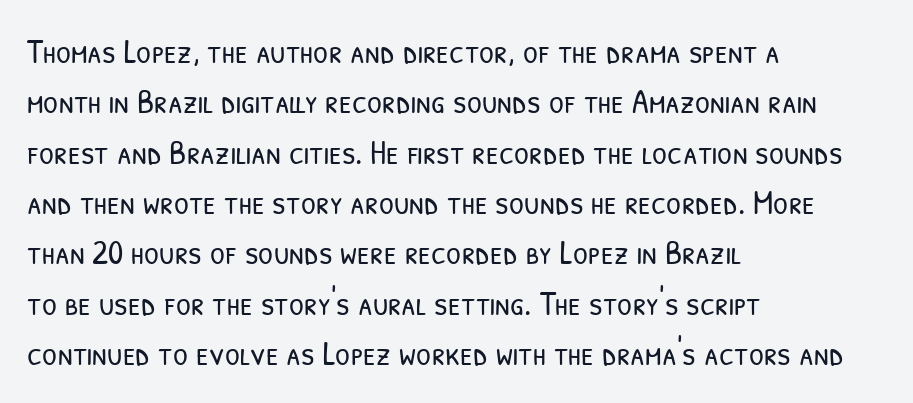
Q: Is the text bold? A: No.
Q: Is the typeface a serif or a sans-serif typeface? A: Sans-serif.
Q: Is the text underlined? A: No.
Q: How is the paragraph aligned? A: Left-aligned.
Q: Is the spacing between letters normal or unusually wide? A: Normal.
Q: Is the spacing between lines tight, normal or loose? A: Normal.
Q: Width (condensed, normal, or wide)? A: Condensed.
Q: Stroke contrast? A: Low.
Q: x-height? A: Medium.
Q: Monospaced? A: No.
